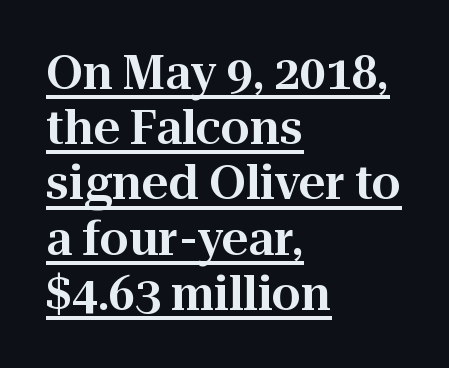
{"serif": "yes", "italic": "no", "width": "normal", "stroke_contrast": "high", "x_height": "medium", "monospaced": "no", "underline": "yes", "align": "left", "line_spacing_ratio": 1.2, "letter_spacing": "normal", "letter_spacing_em": 0.0, "glyph_px": 46}
